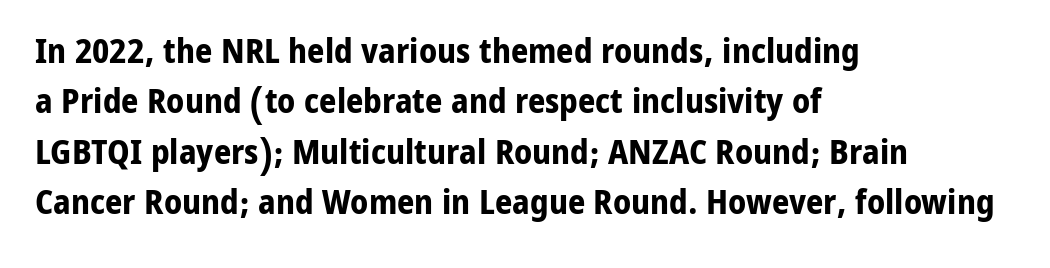
{"serif": "no", "italic": "no", "bold": "yes", "weight": "bold", "width": "normal", "stroke_contrast": "low", "x_height": "medium", "monospaced": "no", "underline": "no", "align": "left", "line_spacing": "normal", "line_spacing_ratio": 1.48, "letter_spacing": "normal", "letter_spacing_em": 0.0, "glyph_px": 34}
